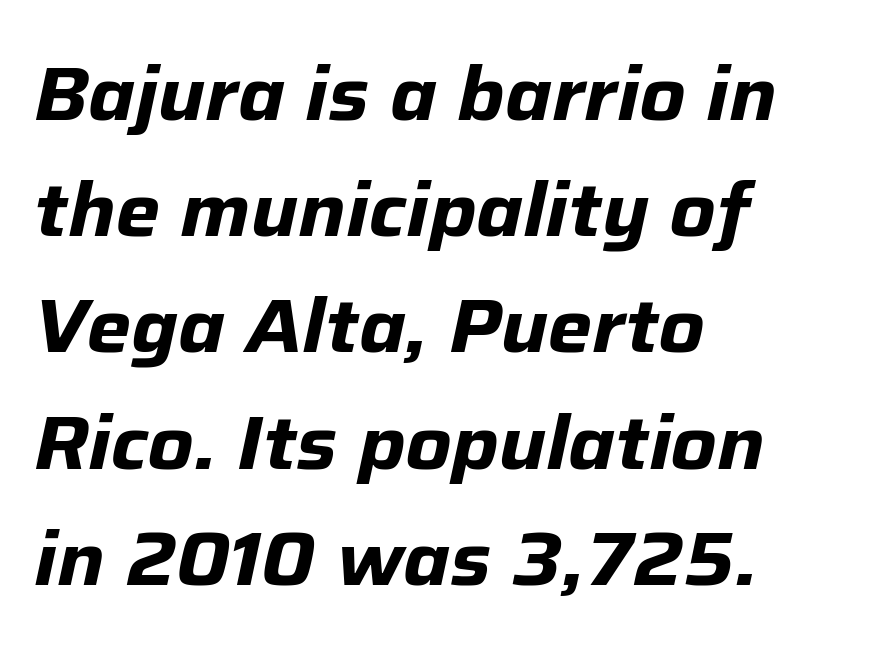
{"italic": "yes", "lean": "right", "slant_degrees": 12, "bold": "yes", "weight": "bold", "width": "normal", "stroke_contrast": "low", "x_height": "medium", "monospaced": "no", "underline": "no", "align": "left", "line_spacing": "normal", "line_spacing_ratio": 1.55, "letter_spacing": "normal", "letter_spacing_em": 0.0, "glyph_px": 75}
